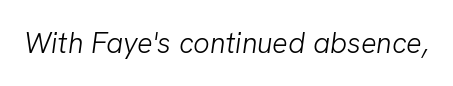
Q: Is the text bold? A: No.
Q: Is the typeface a serif or a sans-serif typeface? A: Sans-serif.
Q: Is the text underlined? A: No.
Q: Is the spacing between letters normal or unusually wide? A: Normal.
Q: Width (condensed, normal, or wide)? A: Normal.
Q: Stroke contrast? A: Low.
Q: x-height? A: Medium.
Q: Monospaced? A: No.
